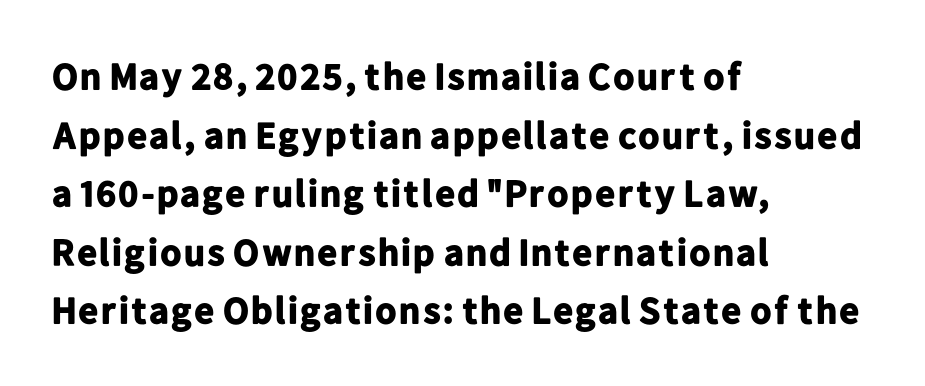
The image shows 38 px bold sans-serif type, upright; set left-aligned, normal line spacing (1.54x), normal letter spacing, not underlined; low stroke contrast and a medium x-height.
